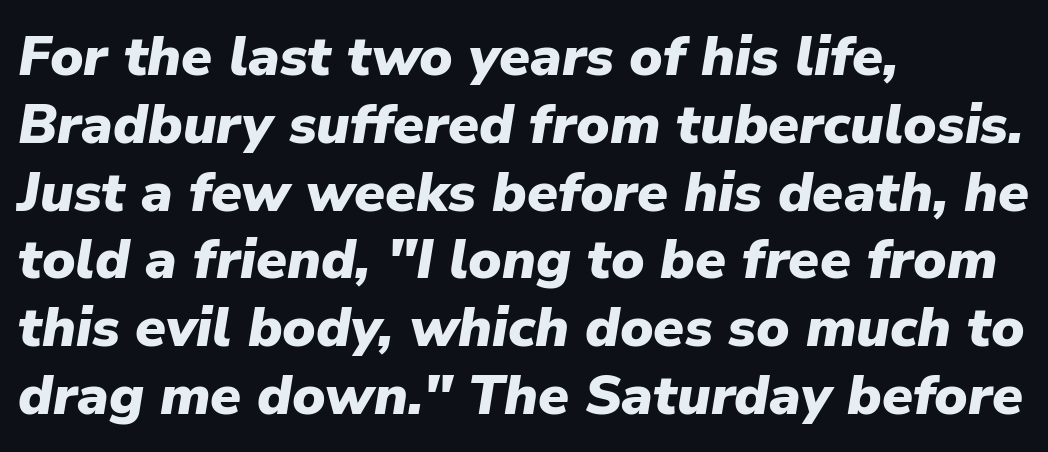
The image shows 56 px heavy type, italic (leaning right); set left-aligned, line spacing 1.21x, normal letter spacing, not underlined; low stroke contrast and a medium x-height.
